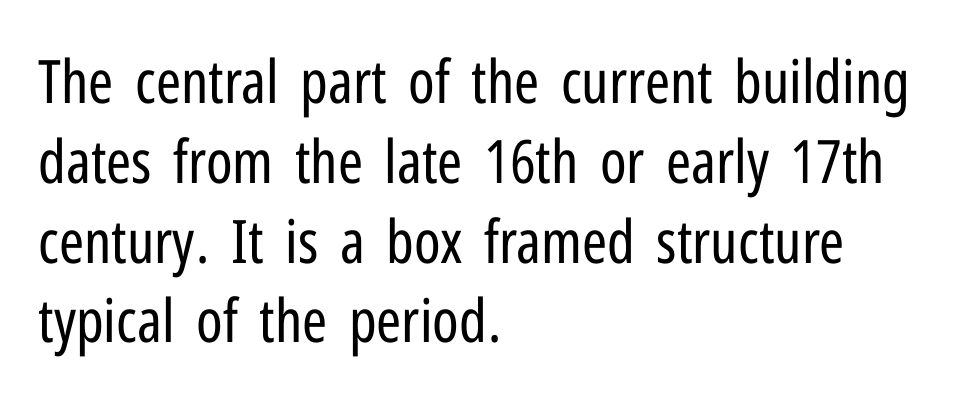
The image shows 60 px regular-weight, condensed sans-serif type, upright; set left-aligned, normal line spacing (1.33x), normal letter spacing, not underlined; low stroke contrast and a medium x-height.
